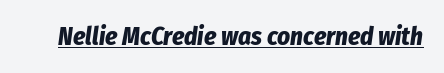
The image shows 25 px bold type, italic (leaning right); set normal letter spacing, underlined.
